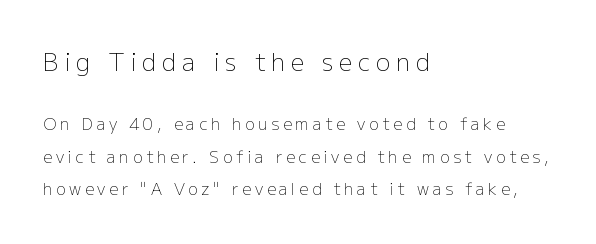
Baseline-to-baseline distance is far greater than the letter height. Style check: upright. Ink coverage per letter is moderate at most. The passage shown is not underscored anywhere. The face used here appears at its bigger size in the upper chunk.
